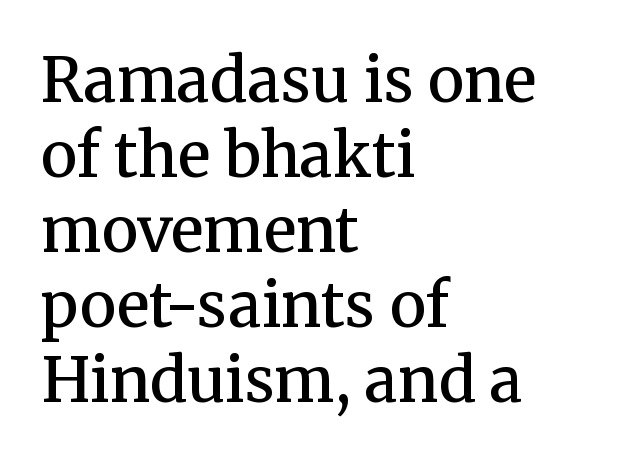
The letterforms sit shoulder to shoulder at normal distance. A typesetter would label this face a serif. The font's upright variant was chosen for this text. Every letter is mildly thick-stroked: semibold rather than bold. Layout note: lines flush left.
